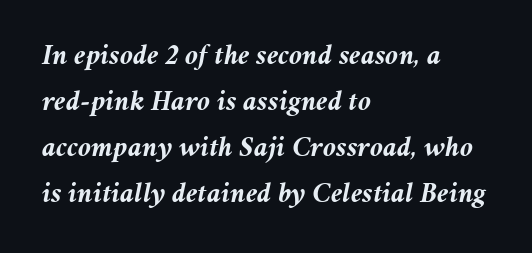
The image shows 29 px semibold type, italic (leaning right); set left-aligned, normal line spacing (1.59x), normal letter spacing, not underlined; medium stroke contrast and a medium x-height.
